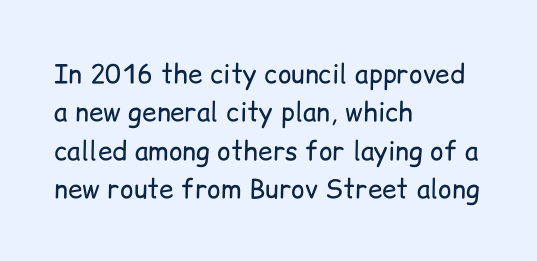
The image shows 26 px text type, upright; set left-aligned, normal line spacing (1.48x), normal letter spacing, not underlined.
